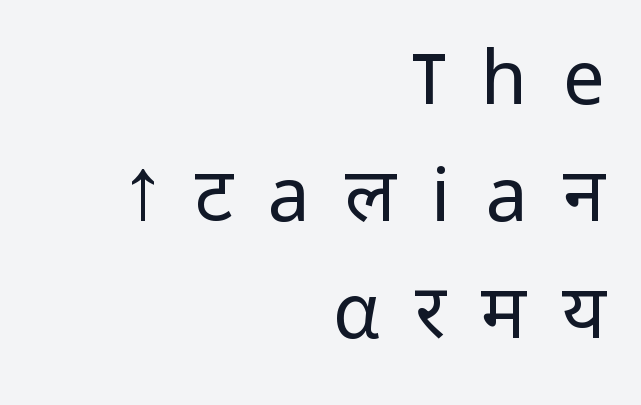
The image shows 75 px regular-weight sans-serif type, upright; set right-aligned, normal line spacing (1.56x), unusually wide letter spacing (+0.47 em), not underlined; low stroke contrast and a medium x-height.
